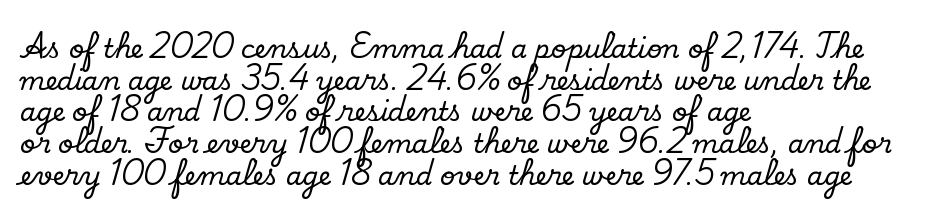
The image shows 26 px text type; set left-aligned, line spacing 1.22x, normal letter spacing, not underlined.
